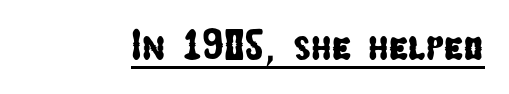
The image shows 43 px condensed sans-serif type; set normal letter spacing, underlined; low stroke contrast and a medium x-height.
